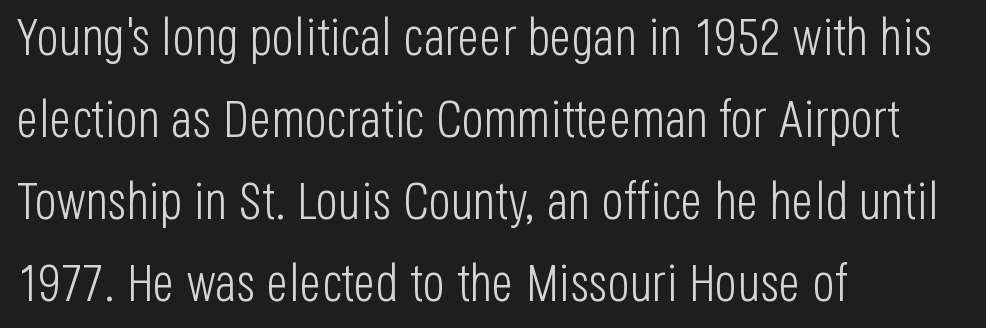
The image shows 52 px light, condensed sans-serif type, upright; set left-aligned, normal line spacing (1.58x), normal letter spacing, not underlined; low stroke contrast and a large x-height.
